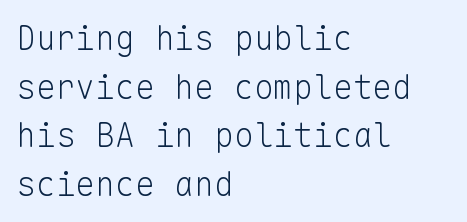
The image shows 33 px light sans-serif type, upright, monospaced; set left-aligned, normal line spacing (1.47x), normal letter spacing, not underlined; low stroke contrast and a medium x-height.
